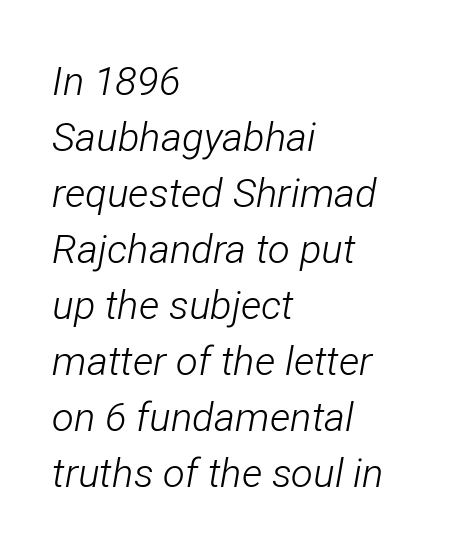
Q: Is the text bold? A: No.
Q: Is the text italic (slanted)? A: Yes, it leans right by about 12 degrees.
Q: Is the text underlined? A: No.
Q: How is the paragraph aligned? A: Left-aligned.
Q: Is the spacing between letters normal or unusually wide? A: Normal.
Q: Is the spacing between lines tight, normal or loose? A: Normal.
Q: Width (condensed, normal, or wide)? A: Condensed.
Q: Stroke contrast? A: Low.
Q: x-height? A: Medium.
Q: Monospaced? A: No.
